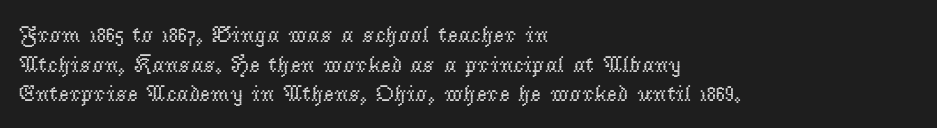
{"italic": "no", "bold": "no", "underline": "no", "align": "left", "line_spacing": "normal", "line_spacing_ratio": 1.29, "letter_spacing": "normal", "letter_spacing_em": 0.0, "glyph_px": 23}
